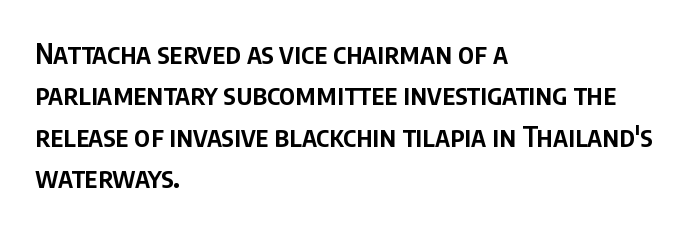
{"serif": "no", "italic": "no", "bold": "semi", "weight": "semibold", "width": "condensed", "stroke_contrast": "low", "x_height": "large", "monospaced": "no", "underline": "no", "align": "left", "line_spacing": "normal", "line_spacing_ratio": 1.48, "letter_spacing": "normal", "letter_spacing_em": 0.0, "glyph_px": 28}
